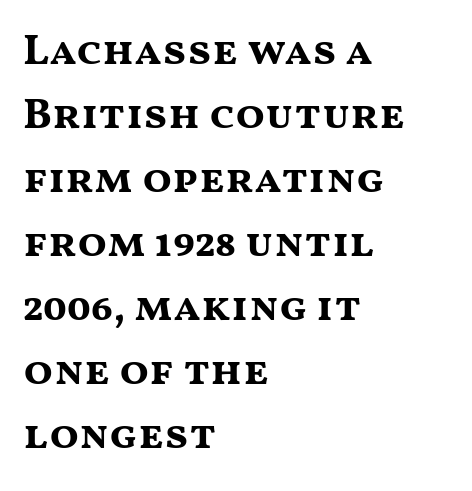
Letters rest on an invisible, unmarked baseline. Think of a printed novel: that variable character pitch is what you see here. Compared with an ordinary text face, these strokes are far heavier — a full bold. Caption: multi-line text, flush left, ragged right. This is sans-serif lettering, the kind often seen on screens and signage. Upright lettering throughout.
